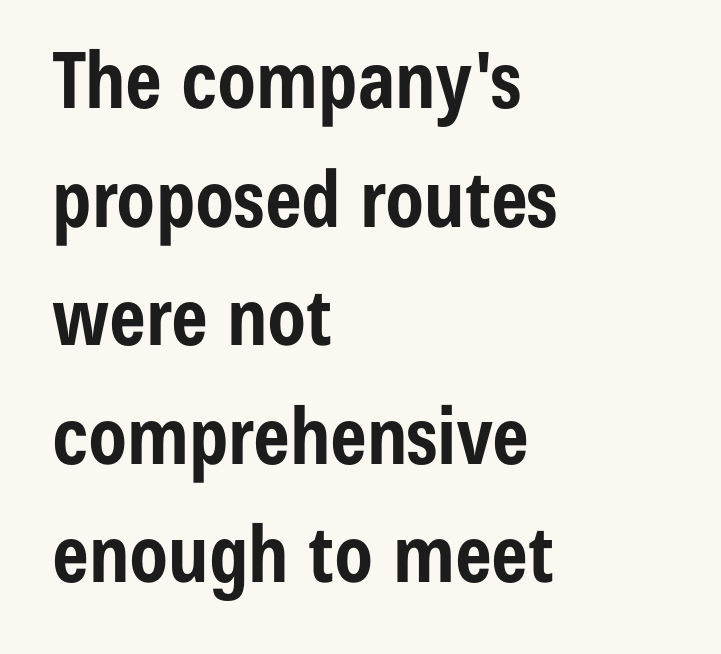
Line starts are locked; line ends wander. Is there much room between lines? A standard amount, neither cramped nor airy. The designer went with a sans here, leaving each stem footless. It's the straight-up-and-down kind of type.
